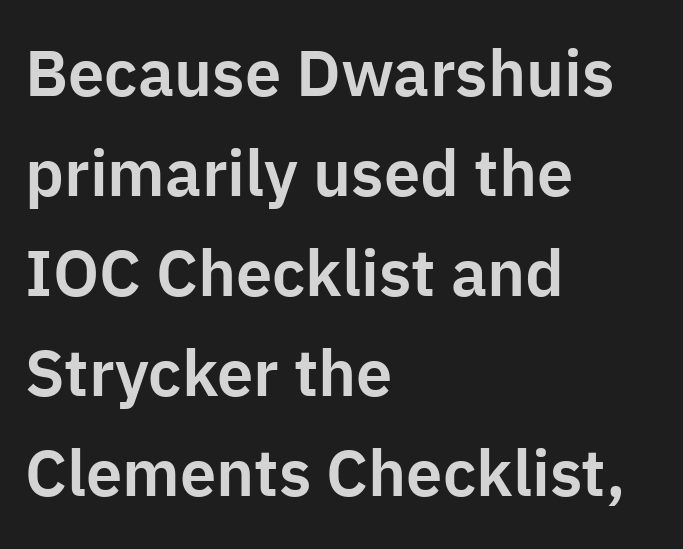
Q: Is the text italic (slanted)? A: No, it is upright.
Q: Is the typeface a serif or a sans-serif typeface? A: Sans-serif.
Q: Is the text underlined? A: No.
Q: How is the paragraph aligned? A: Left-aligned.
Q: Is the spacing between letters normal or unusually wide? A: Normal.
Q: Is the spacing between lines tight, normal or loose? A: Normal.
Q: Width (condensed, normal, or wide)? A: Normal.
Q: Stroke contrast? A: Low.
Q: x-height? A: Medium.
Q: Monospaced? A: No.
